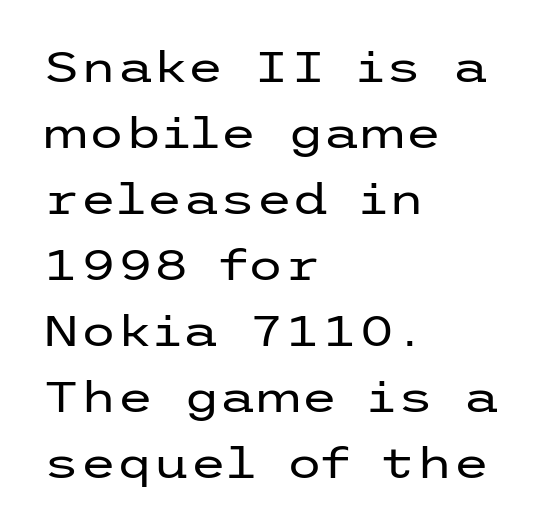
Q: Is the text bold? A: No.
Q: Is the text italic (slanted)? A: No, it is upright.
Q: Is the typeface a serif or a sans-serif typeface? A: Sans-serif.
Q: Is the text underlined? A: No.
Q: How is the paragraph aligned? A: Left-aligned.
Q: Is the spacing between letters normal or unusually wide? A: Normal.
Q: Is the spacing between lines tight, normal or loose? A: Normal.
Q: Width (condensed, normal, or wide)? A: Wide.
Q: Stroke contrast? A: Low.
Q: x-height? A: Medium.
